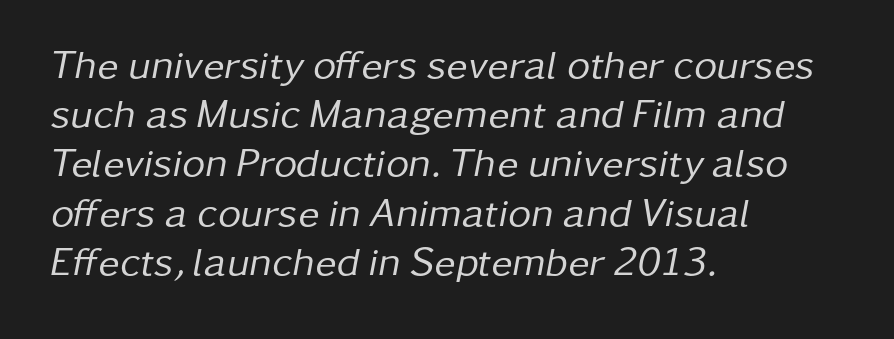
The image shows 40 px regular-weight type, italic (leaning right); set left-aligned, line spacing 1.23x, normal letter spacing, not underlined; low stroke contrast and a medium x-height.
